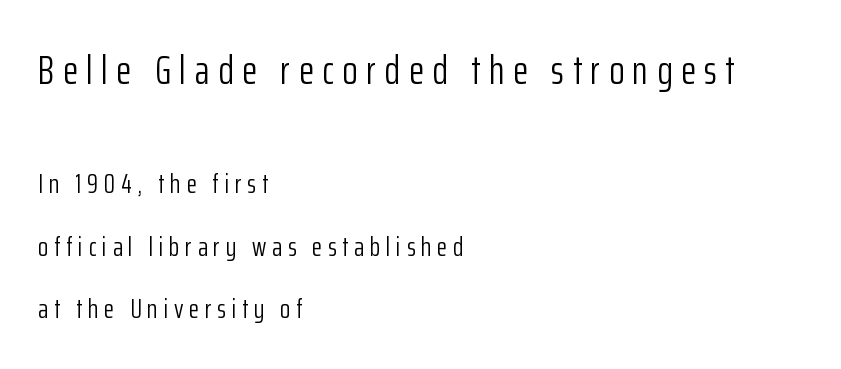
{"serif": "no", "italic": "no", "bold": "no", "weight": "light", "width": "condensed", "stroke_contrast": "low", "x_height": "medium", "monospaced": "no", "underline": "no", "align": "left", "line_spacing": "loose", "line_spacing_ratio": 2.31, "letter_spacing": "wide", "letter_spacing_em": 0.21, "larger_block": "first", "size_ratio": 1.48, "glyph_px": 40}
